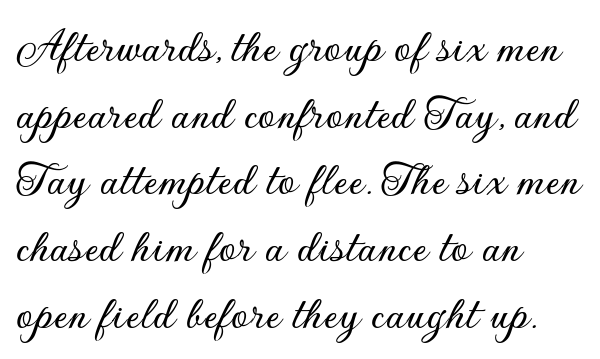
Q: Is the text italic (slanted)? A: Yes.
Q: Is the typeface a serif or a sans-serif typeface? A: Sans-serif.
Q: Is the text underlined? A: No.
Q: How is the paragraph aligned? A: Left-aligned.
Q: Is the spacing between letters normal or unusually wide? A: Normal.
Q: Is the spacing between lines tight, normal or loose? A: Normal.
Q: Width (condensed, normal, or wide)? A: Normal.
Q: Stroke contrast? A: Low.
Q: x-height? A: Small.
Q: Monospaced? A: No.
